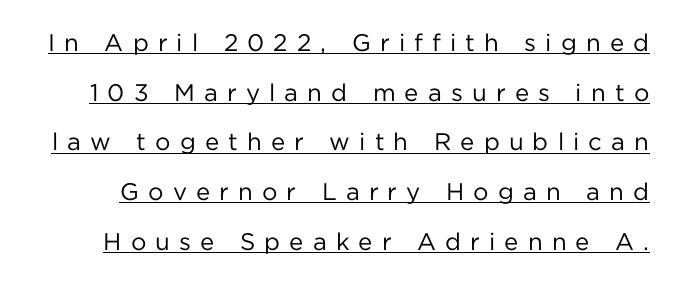
The cut favours lightness, reaching ordinary text weight at its darkest. The designer dialed line spacing up above the default. Underlined type. Each word looks stretched out because of the extra space between its letters. Characters remain perfectly vertical along every line.
